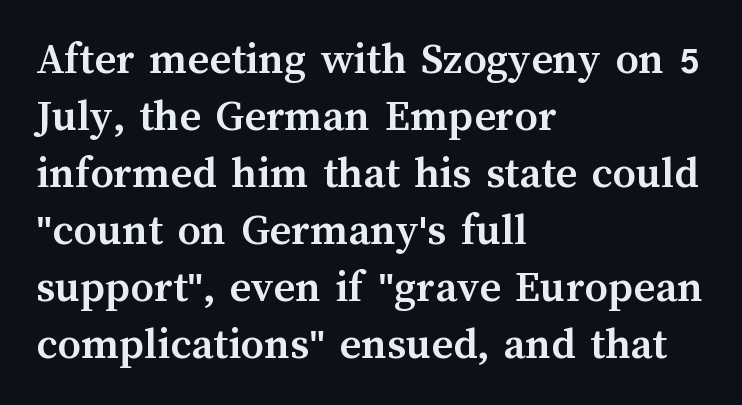
The image shows 46 px semibold type, upright; set left-aligned, line spacing 1.24x, normal letter spacing, not underlined; medium stroke contrast and a medium x-height.
